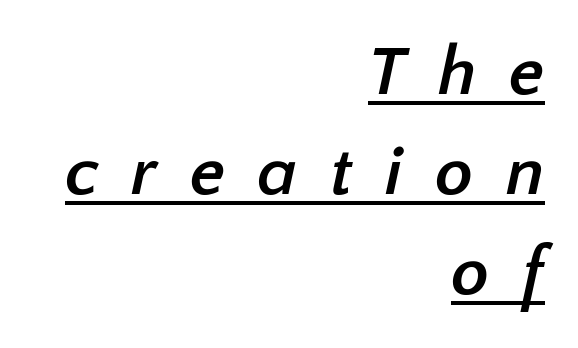
These characters rest on top of a visible drawn line. Does the weight exceed regular? Yes, all the way to bold. Whoever set this chose a conventional vertical rhythm. Characters follow at a spacing far wider than the type designer built in.
